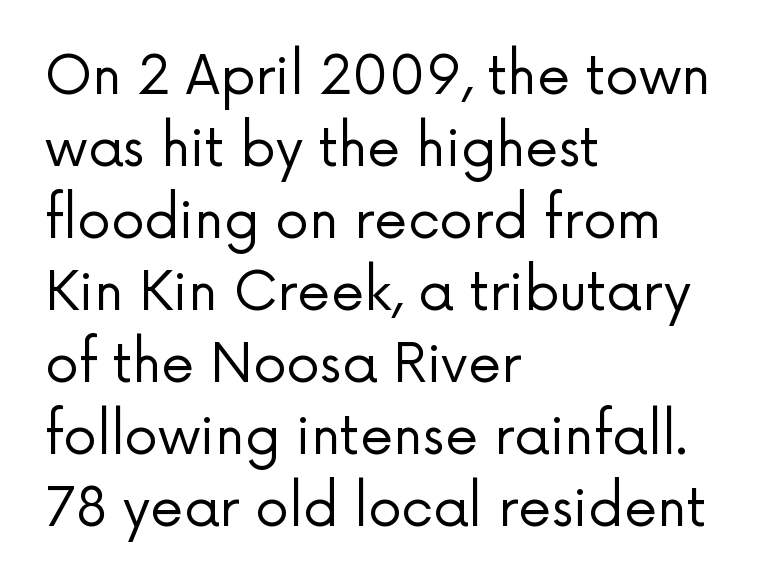
A roman cut, with each character standing at attention. Honestly, the letter spacing is just normal — you wouldn't notice it. Baseline-to-baseline distance is the conventional proportion of letter height. Unlike a traditional serif, this face leaves its strokes unadorned. Leftover space on each line is placed entirely after the last word. Here the designer chose a conventional face with non-uniform glyph widths.
